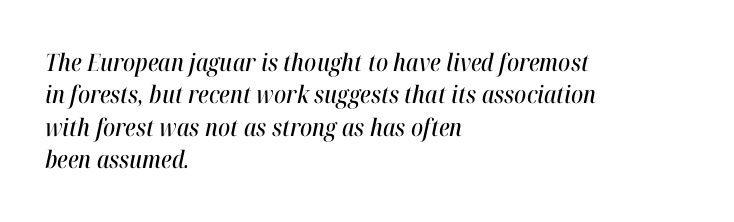
{"italic": "yes", "lean": "right", "slant_degrees": 12, "underline": "no", "align": "left", "line_spacing": "normal", "line_spacing_ratio": 1.35, "letter_spacing": "normal", "letter_spacing_em": 0.0, "glyph_px": 24}
